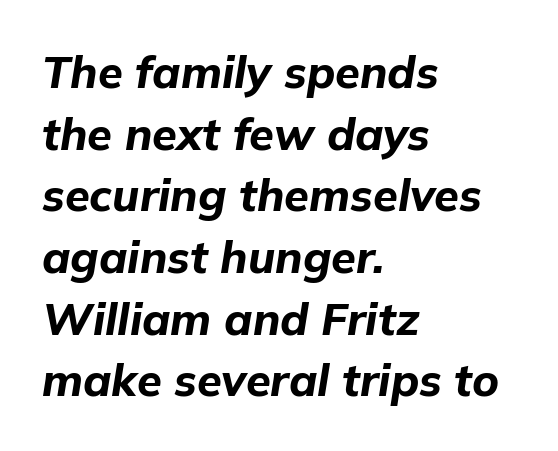
{"italic": "yes", "lean": "right", "slant_degrees": 9, "bold": "yes", "weight": "bold", "width": "normal", "stroke_contrast": "low", "x_height": "medium", "monospaced": "no", "underline": "no", "align": "left", "line_spacing": "normal", "line_spacing_ratio": 1.37, "letter_spacing": "normal", "letter_spacing_em": 0.0, "glyph_px": 45}
